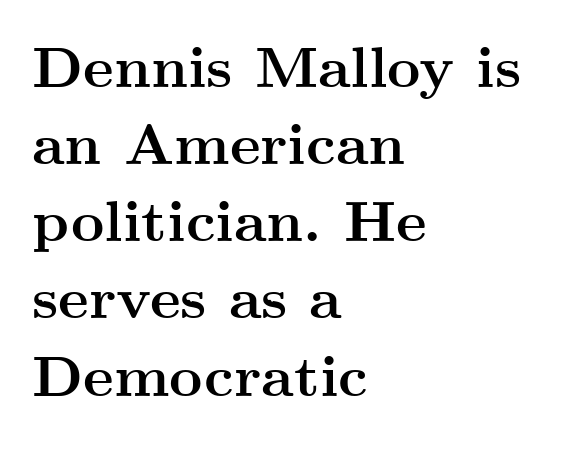
{"serif": "yes", "italic": "no", "bold": "yes", "weight": "semibold", "width": "wide", "stroke_contrast": "medium", "x_height": "small", "monospaced": "no", "underline": "no", "align": "left", "line_spacing": "normal", "line_spacing_ratio": 1.33, "letter_spacing": "normal", "letter_spacing_em": 0.0, "glyph_px": 58}
